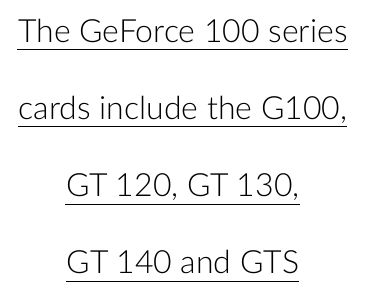
In terms of leading, this rendering errs on the spacious side. A light-to-regular cut is what we see here. The setting favours the middle, as headings and verse often do. The characters display no serif detailing; their extremities are plain. The passage shown is underscored from start to finish. Each letter keeps its own natural width here, so spacing adapts to shape.
